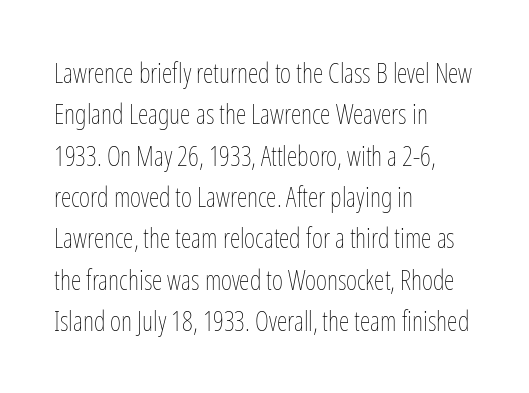
In terms of leading, this rendering sits right in the middle. The lettering stays uniformly vertical, giving the passage a roman look. Decoration check: the copy has no underline. The passage shown is not bold in any degree. How are the letters spaced? Ordinarily, with no added tracking.
